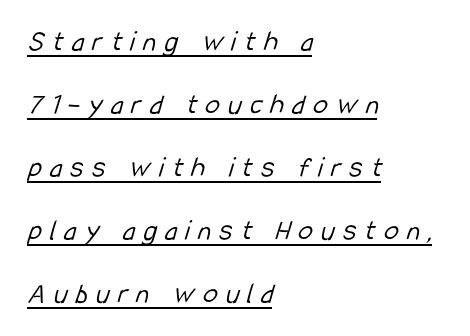
Q: Is the text bold? A: No.
Q: Is the typeface a serif or a sans-serif typeface? A: Sans-serif.
Q: Is the text underlined? A: Yes.
Q: How is the paragraph aligned? A: Left-aligned.
Q: Is the spacing between letters normal or unusually wide? A: Unusually wide.
Q: Is the spacing between lines tight, normal or loose? A: Loose.
Q: Width (condensed, normal, or wide)? A: Condensed.
Q: Stroke contrast? A: Low.
Q: x-height? A: Medium.
Q: Monospaced? A: No.
